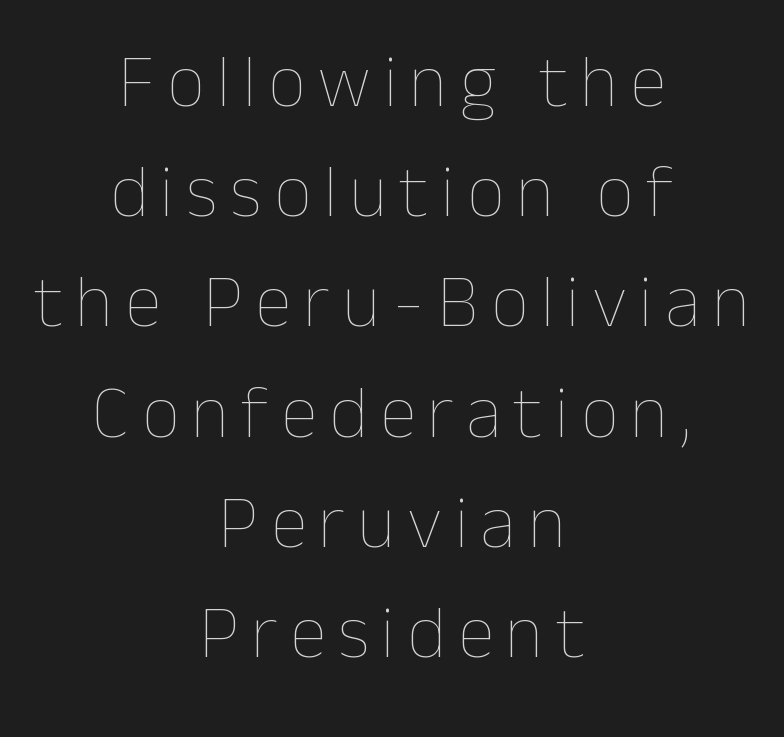
The image shows 75 px thin type, upright; set centered, normal line spacing (1.47x), not underlined; low stroke contrast and a medium x-height.
